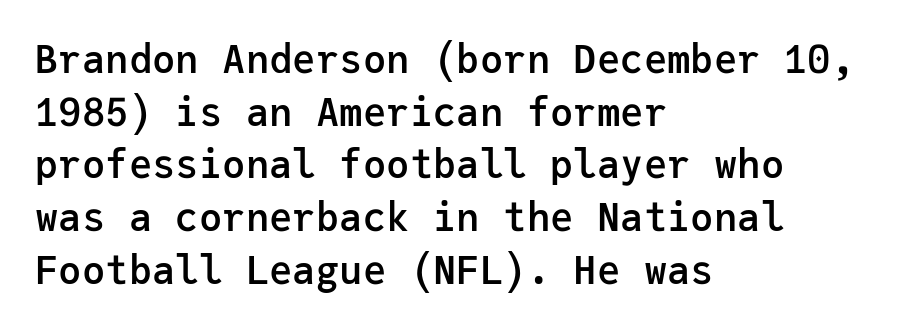
Glyph-to-glyph distance matches everyday printed text. Do the characters align in a grid? Yes, the font is monospaced. The words here are not underlined. Posture: upright roman.
